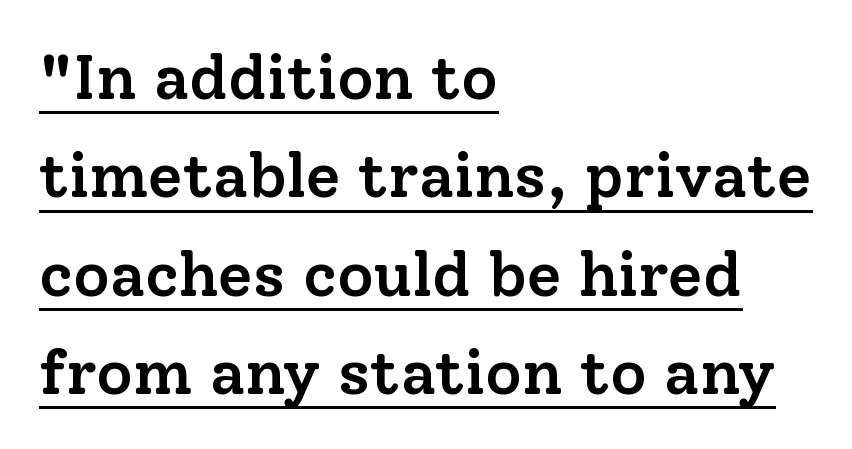
The specimen reads as upright at a glance. Reading down the column, the eye jumps a familiar distance to each next line. Underline: present. Honestly, the letter spacing is just normal — you wouldn't notice it.
